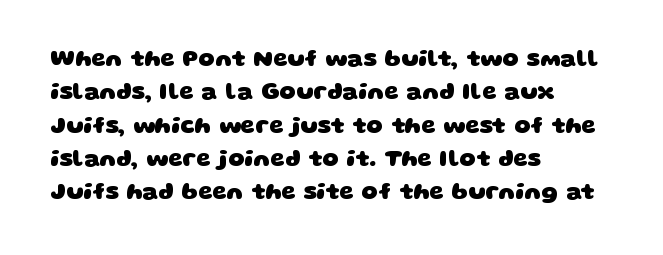
Has an underline been added? It has not. Evenly set lines give the paragraph a standard silhouette. No extra tracking has been applied to these lines. Every letter is thick-stroked: bold, no question. These lines stack with their left ends in a neat column.
